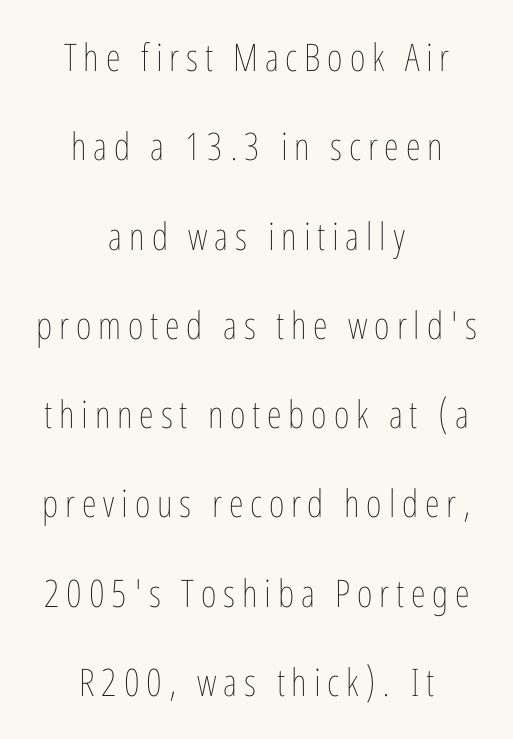
The image shows 38 px thin, condensed type, upright; set centered, loose line spacing (2.35x), not underlined; low stroke contrast and a medium x-height.
